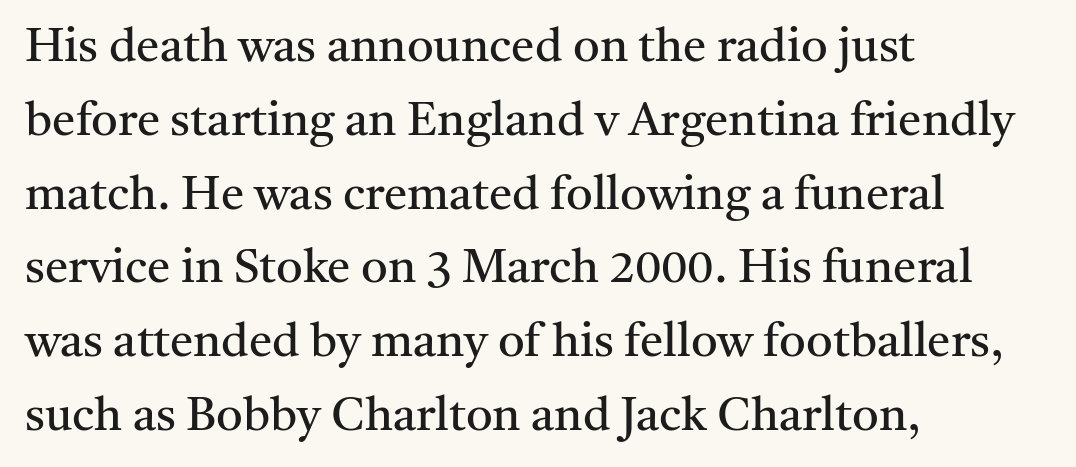
{"serif": "yes", "italic": "no", "bold": "no", "weight": "regular", "width": "normal", "stroke_contrast": "medium", "x_height": "medium", "monospaced": "no", "underline": "no", "align": "left", "line_spacing": "normal", "line_spacing_ratio": 1.57, "letter_spacing": "normal", "letter_spacing_em": 0.0, "glyph_px": 47}
